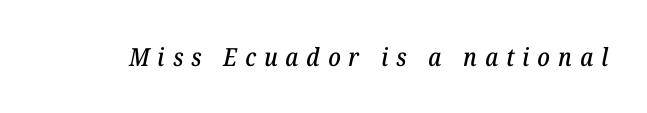
The image shows 25 px text type, italic (leaning right); set unusually wide letter spacing (+0.32 em), not underlined.
